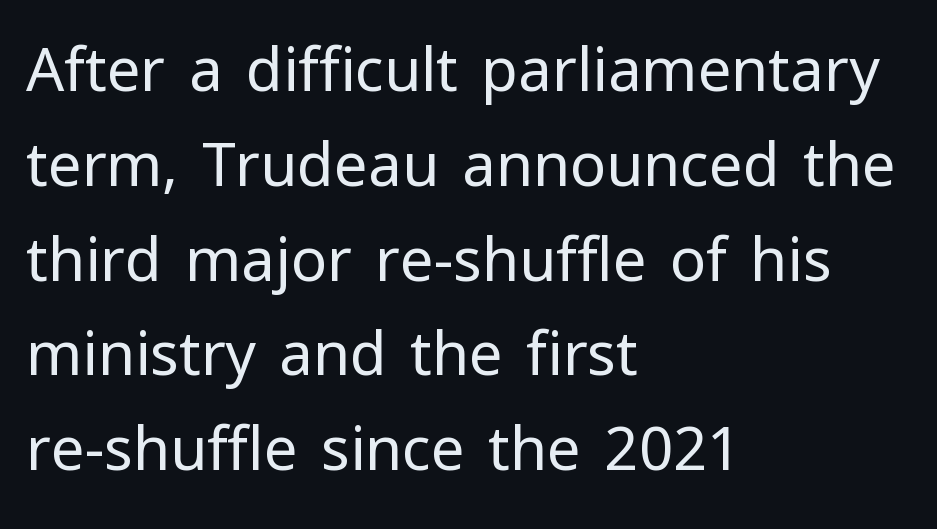
Is there any slant? The stems are plumb. The face used here is rendered with its standard letterfit. Here the designer chose a conventional face with non-uniform glyph widths. Reading down the block, your eye returns to a fixed left position each line. Regular leading. Honestly, there is no underline to notice here at all.
